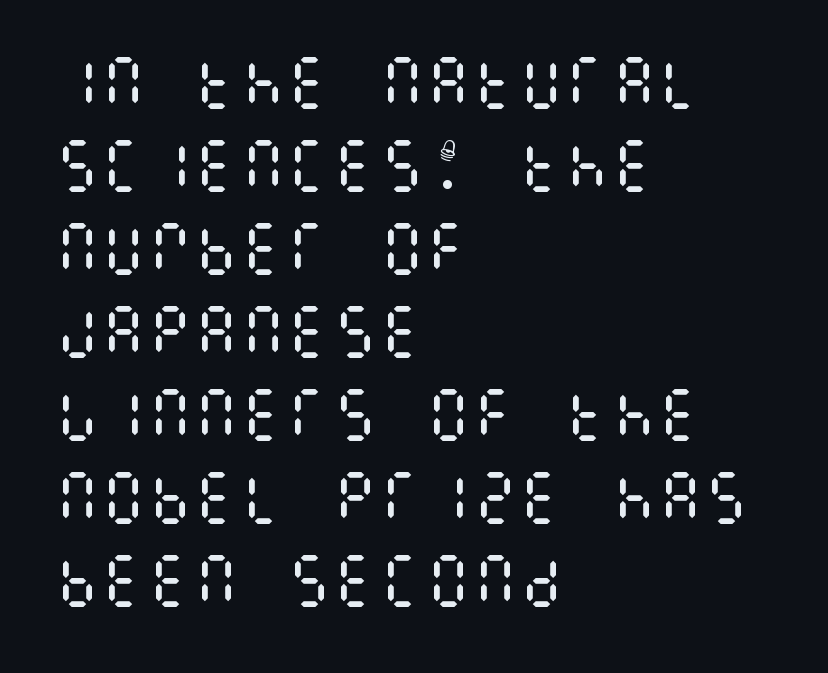
{"italic": "no", "bold": "no", "weight": "regular", "width": "condensed", "stroke_contrast": "medium", "x_height": "large", "underline": "no", "align": "left", "line_spacing": "normal", "line_spacing_ratio": 1.43, "letter_spacing": "normal", "letter_spacing_em": 0.0, "glyph_px": 58}
